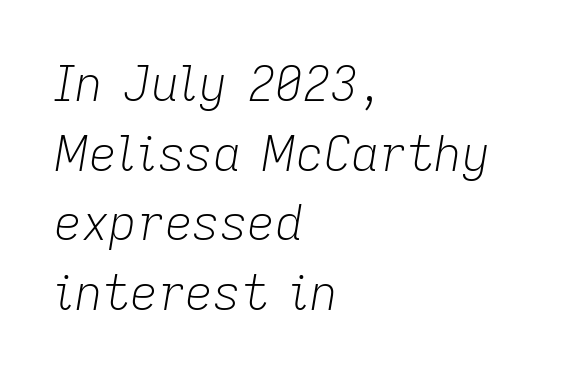
{"italic": "yes", "lean": "right", "slant_degrees": 9, "bold": "no", "weight": "light", "width": "normal", "stroke_contrast": "low", "x_height": "medium", "monospaced": "no", "underline": "no", "align": "left", "line_spacing": "normal", "line_spacing_ratio": 1.45, "letter_spacing": "normal", "letter_spacing_em": 0.0, "glyph_px": 48}
